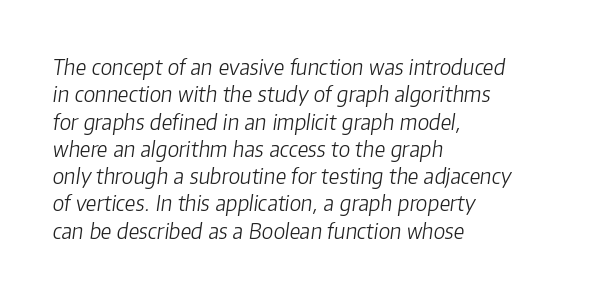
A classic flush-left, rag-right setting is used for this passage. If you drew a line through each stem, it would be angled. The font sits on the lighter half of the weight spectrum, regular included. Glance below the letters and you will spot only blank space.
